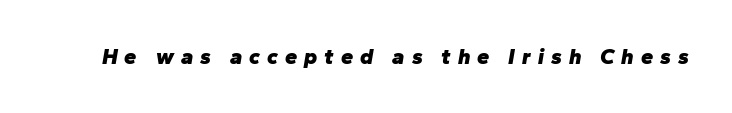
Q: Is the text bold? A: Yes.
Q: Is the text italic (slanted)? A: Yes, it leans right by about 10 degrees.
Q: Is the text underlined? A: No.
Q: Is the spacing between letters normal or unusually wide? A: Unusually wide.
